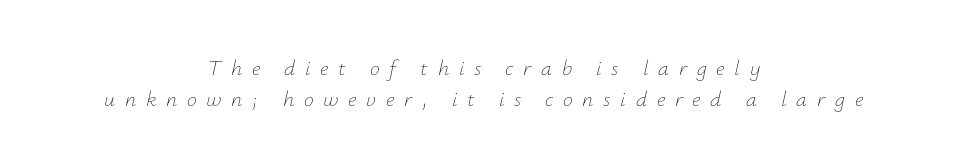
The letters are slanted; this is an italic face. Letters have the restrained weight of plain body copy at most. Beneath every word, the page is bare. Compared with typical body copy, the letter spacing here is much looser.
